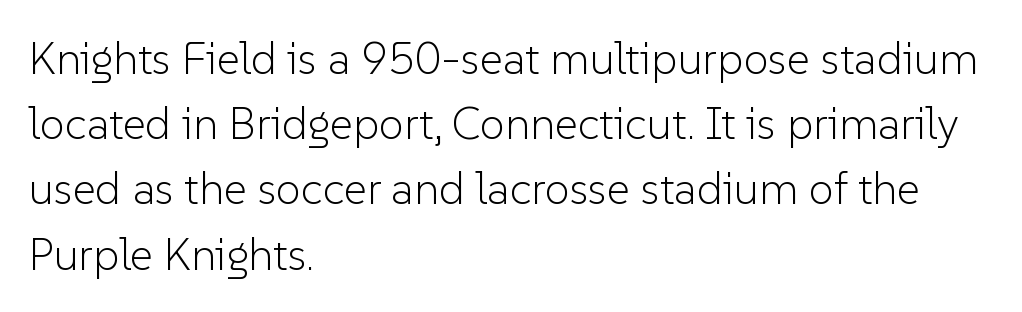
{"serif": "no", "italic": "no", "bold": "no", "weight": "light", "width": "normal", "stroke_contrast": "low", "x_height": "medium", "monospaced": "no", "underline": "no", "align": "left", "line_spacing": "normal", "line_spacing_ratio": 1.45, "letter_spacing": "normal", "letter_spacing_em": 0.0, "glyph_px": 45}
